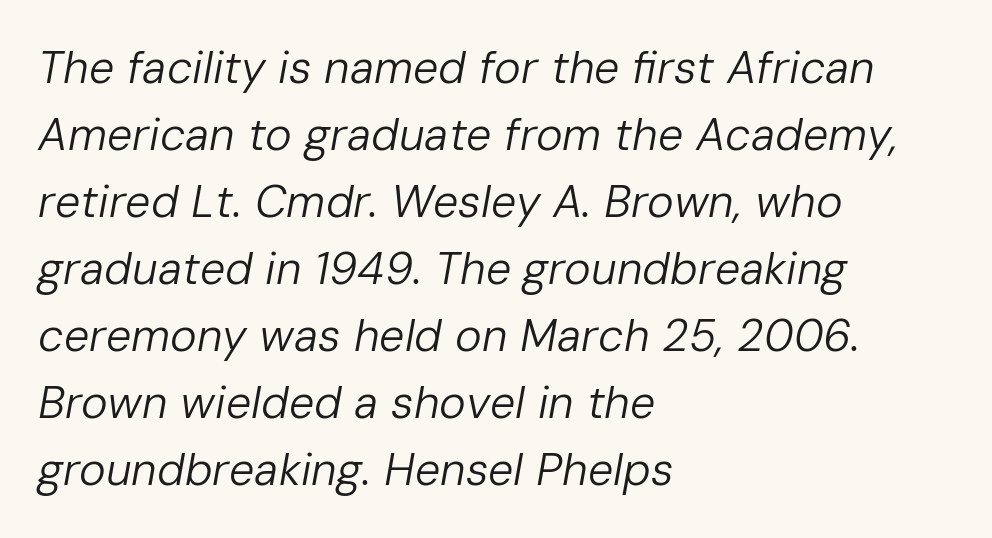
{"italic": "yes", "lean": "right", "slant_degrees": 10, "bold": "no", "weight": "regular", "width": "normal", "stroke_contrast": "low", "x_height": "medium", "monospaced": "no", "underline": "no", "align": "left", "line_spacing": "normal", "line_spacing_ratio": 1.49, "letter_spacing": "normal", "letter_spacing_em": 0.0, "glyph_px": 45}
